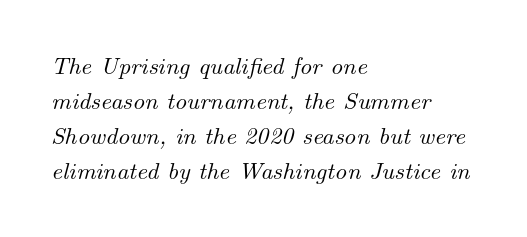
Q: Is the text italic (slanted)? A: Yes, it leans right by about 14 degrees.
Q: Is the text underlined? A: No.
Q: How is the paragraph aligned? A: Left-aligned.
Q: Is the spacing between letters normal or unusually wide? A: Normal.
Q: Is the spacing between lines tight, normal or loose? A: Normal.
